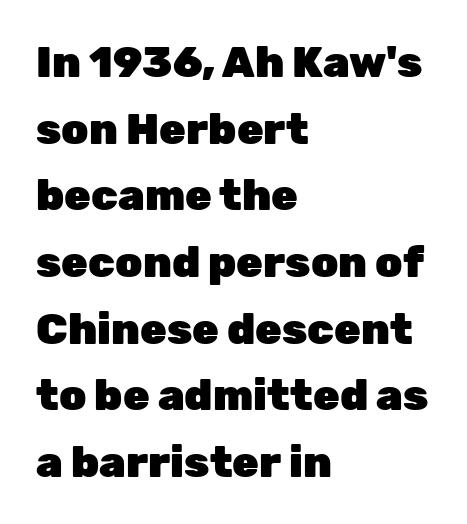
{"serif": "no", "italic": "no", "bold": "yes", "weight": "heavy", "width": "normal", "stroke_contrast": "low", "x_height": "medium", "monospaced": "no", "underline": "no", "align": "left", "line_spacing": "normal", "line_spacing_ratio": 1.55, "letter_spacing": "normal", "letter_spacing_em": 0.0, "glyph_px": 43}
